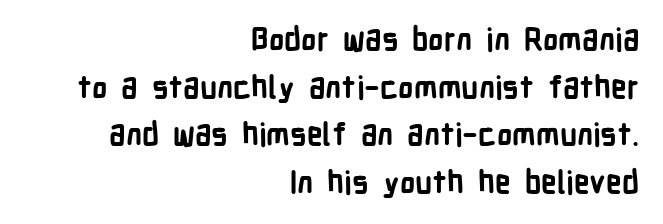
Q: Is the text bold? A: Yes.
Q: Is the text italic (slanted)? A: No, it is upright.
Q: Is the typeface a serif or a sans-serif typeface? A: Sans-serif.
Q: Is the text underlined? A: No.
Q: How is the paragraph aligned? A: Right-aligned.
Q: Is the spacing between letters normal or unusually wide? A: Normal.
Q: Is the spacing between lines tight, normal or loose? A: Normal.
Q: Width (condensed, normal, or wide)? A: Condensed.
Q: Stroke contrast? A: Low.
Q: x-height? A: Medium.
Q: Monospaced? A: No.
